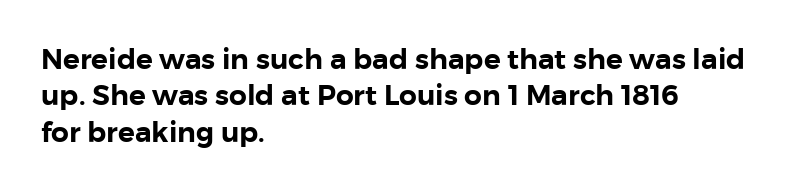
{"serif": "no", "italic": "no", "width": "normal", "stroke_contrast": "low", "x_height": "medium", "monospaced": "no", "underline": "no", "align": "left", "line_spacing": "normal", "line_spacing_ratio": 1.3, "letter_spacing": "normal", "letter_spacing_em": 0.0, "glyph_px": 28}
